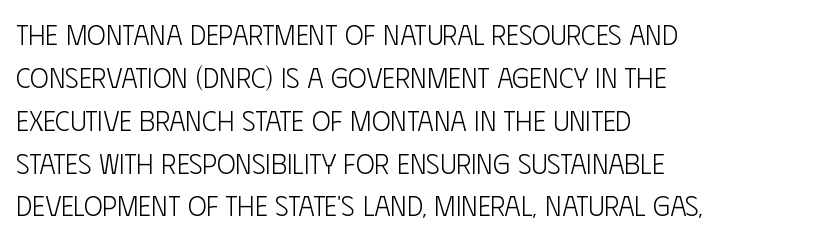
Q: Is the text bold? A: No.
Q: Is the text italic (slanted)? A: No, it is upright.
Q: Is the typeface a serif or a sans-serif typeface? A: Sans-serif.
Q: Is the text underlined? A: No.
Q: How is the paragraph aligned? A: Left-aligned.
Q: Is the spacing between letters normal or unusually wide? A: Normal.
Q: Is the spacing between lines tight, normal or loose? A: Normal.
Q: Width (condensed, normal, or wide)? A: Condensed.
Q: Stroke contrast? A: Low.
Q: x-height? A: Large.
Q: Monospaced? A: No.
